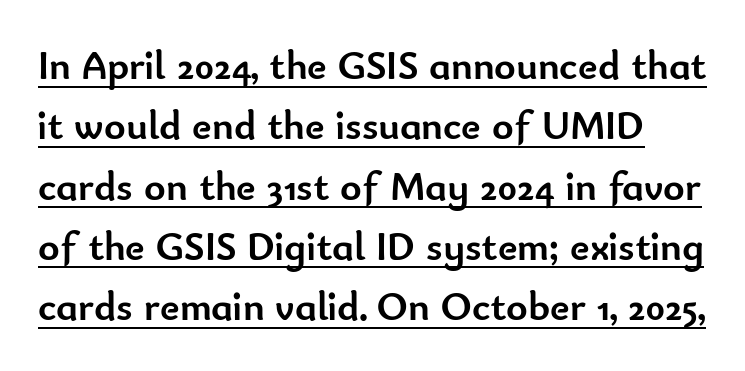
The image shows 41 px semibold sans-serif type, upright; set normal line spacing (1.47x), normal letter spacing, underlined; low stroke contrast and a small x-height.
